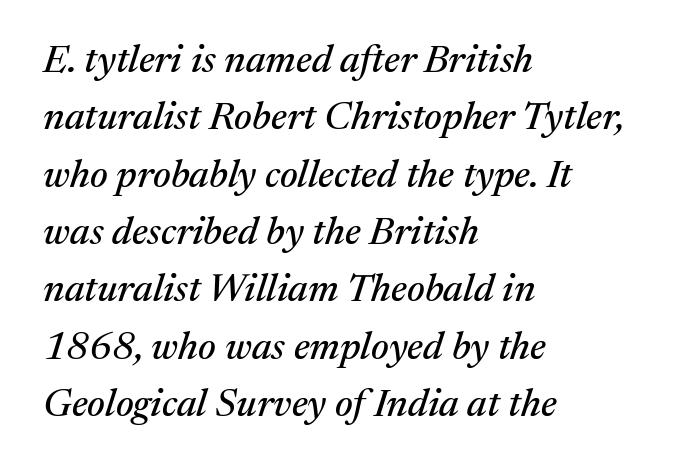
{"serif": "yes", "italic": "yes", "lean": "right", "slant_degrees": 17, "width": "normal", "stroke_contrast": "medium", "x_height": "medium", "monospaced": "no", "underline": "no", "align": "left", "line_spacing": "normal", "line_spacing_ratio": 1.47, "letter_spacing": "normal", "letter_spacing_em": 0.0, "glyph_px": 39}
